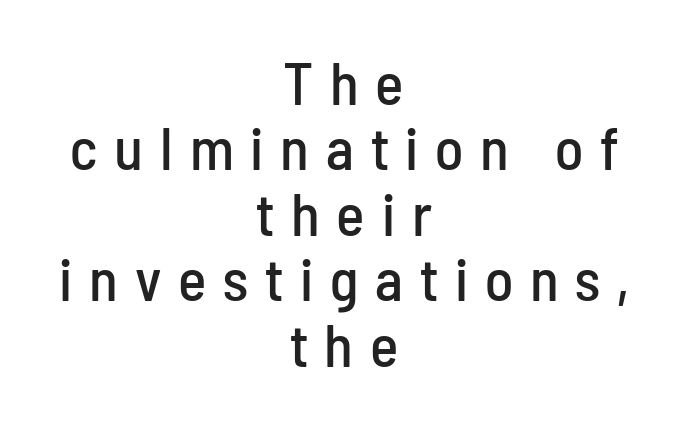
{"serif": "no", "italic": "no", "width": "condensed", "stroke_contrast": "low", "x_height": "medium", "monospaced": "no", "underline": "no", "align": "center", "line_spacing": "tight", "line_spacing_ratio": 1.09, "letter_spacing": "wide", "letter_spacing_em": 0.28, "glyph_px": 60}
